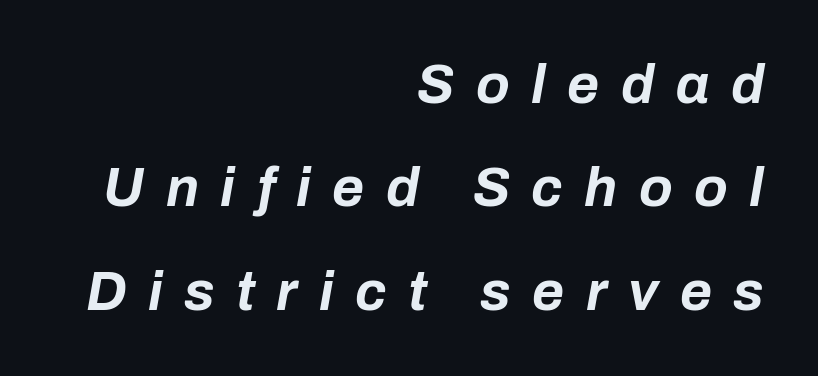
Think of a printed novel: that variable character pitch is what you see here. A typesetter would mark this as italic. Every letter is thick-stroked: bold, no question. Descenders are the only things crossing below the line.
